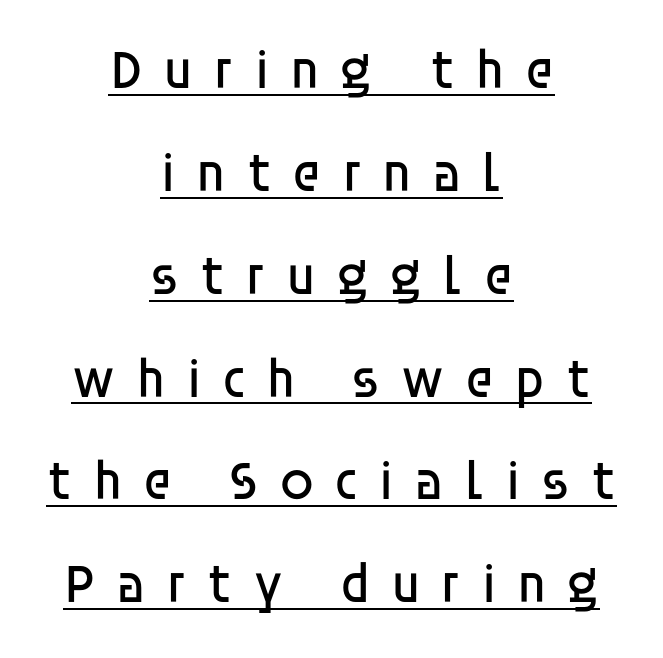
Q: Is the text bold? A: No.
Q: Is the text italic (slanted)? A: No, it is upright.
Q: Is the typeface a serif or a sans-serif typeface? A: Sans-serif.
Q: Is the text underlined? A: Yes.
Q: How is the paragraph aligned? A: Centered.
Q: Is the spacing between letters normal or unusually wide? A: Unusually wide.
Q: Width (condensed, normal, or wide)? A: Normal.
Q: Stroke contrast? A: Low.
Q: x-height? A: Large.
Q: Monospaced? A: No.
